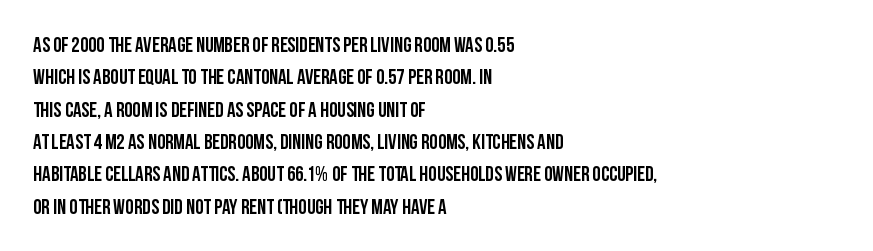
Glyph-to-glyph distance matches everyday printed text. Upright lettering throughout. Notice how descenders clear the ascenders below comfortably — that's standard leading. The strip under each line holds only bare page. Layout note: lines flush left.
